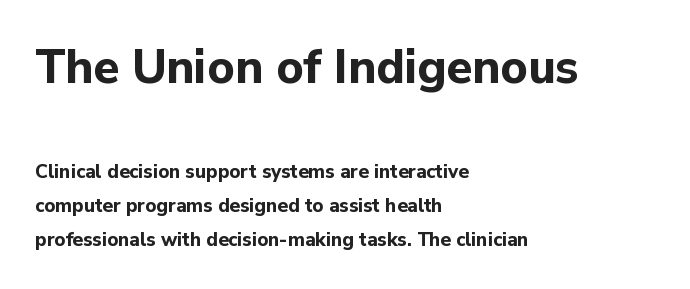
Every row of glyphs begins at an identical x-position on the left. The string is rendered with underlining switched off. This is the regular roman posture of the typeface. Does the bottom block carry the larger type? No, the top block does. Short note: letters normally spaced.
